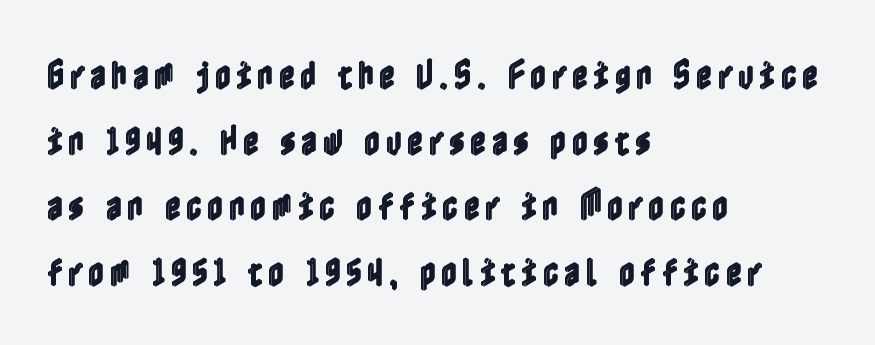
The image shows 32 px condensed type, upright; set left-aligned, loose line spacing (2.05x), not underlined; a medium x-height.
